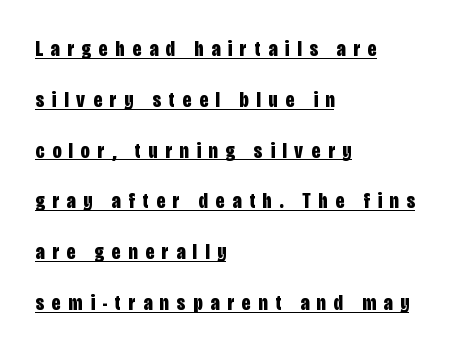
Q: Is the text bold? A: Yes.
Q: Is the text italic (slanted)? A: No, it is upright.
Q: Is the text underlined? A: Yes.
Q: How is the paragraph aligned? A: Left-aligned.
Q: Is the spacing between letters normal or unusually wide? A: Unusually wide.
Q: Is the spacing between lines tight, normal or loose? A: Loose.
